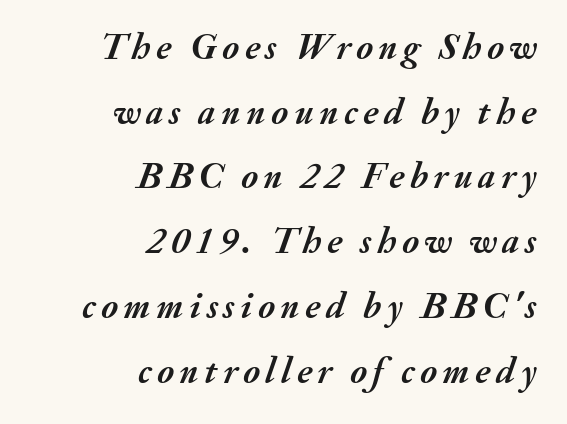
Character widths vary here, with narrow letters taking less room than wide ones. Designer's note — italics engaged. Alignment: flush right. The glyphs have the mass of a bold cut. Words float on clear page, feet unadorned.
